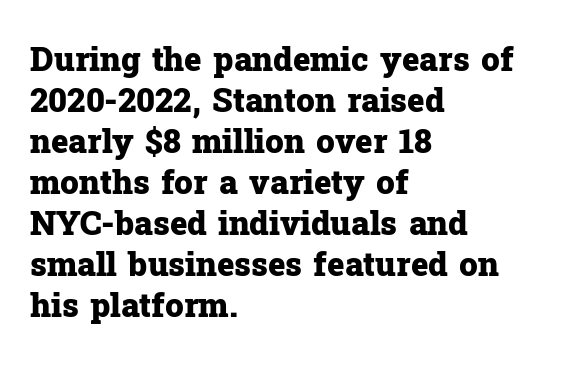
Reading down the block, your eye returns to a fixed left position each line. Any mark beneath the type? The region is blank. On the weight axis this lands at bold, roughly 700. The designer went with a serif here, giving each stem small feet. Between one letter and the next there's only the usual sliver of space. Ascenders rise straight up at ninety degrees.
